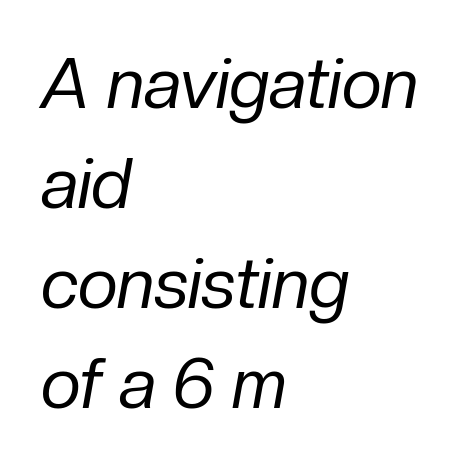
A bare baseline throughout the passage. The face used here has a pronounced slope to its letters. Teacher's note: observe the even left margin — that is flush-left alignment. Each letter keeps its own natural width here, so spacing adapts to shape.
